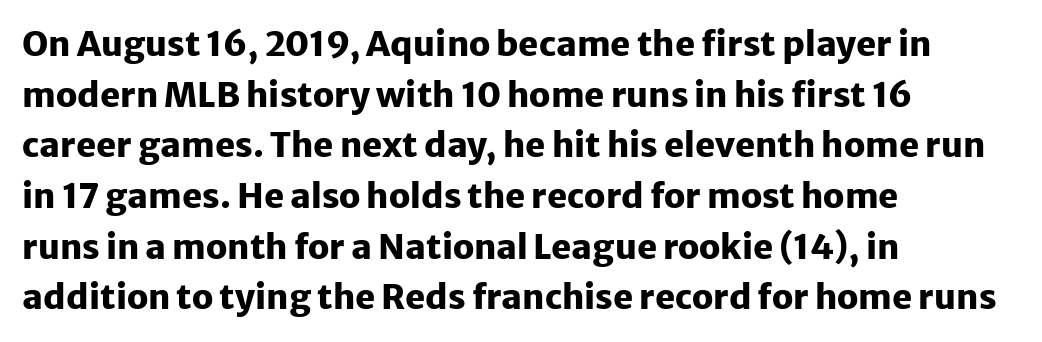
{"serif": "no", "italic": "no", "bold": "yes", "weight": "heavy", "width": "normal", "stroke_contrast": "low", "x_height": "medium", "monospaced": "no", "underline": "no", "align": "left", "line_spacing": "normal", "line_spacing_ratio": 1.49, "letter_spacing": "normal", "letter_spacing_em": 0.0, "glyph_px": 34}
